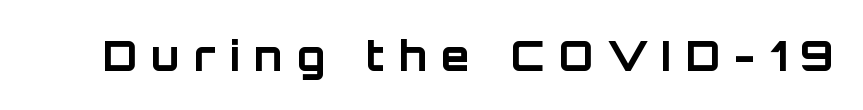
{"serif": "no", "italic": "no", "bold": "yes", "weight": "bold", "width": "normal", "stroke_contrast": "low", "x_height": "large", "monospaced": "no", "underline": "no", "letter_spacing": "wide", "letter_spacing_em": 0.35, "glyph_px": 41}
